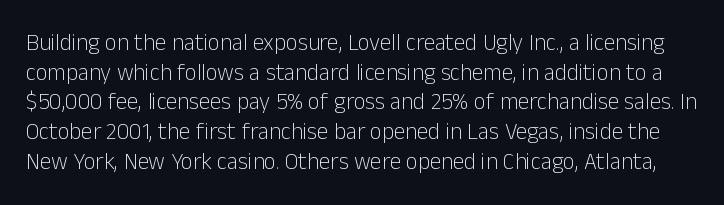
Bare-footed words on every line. The rows are spaced the way most documents space them. The lettering holds an erect, upright posture throughout. The face looks like a standard text weight, possibly lighter. Does extra space separate the letters? No, they use regular spacing.
